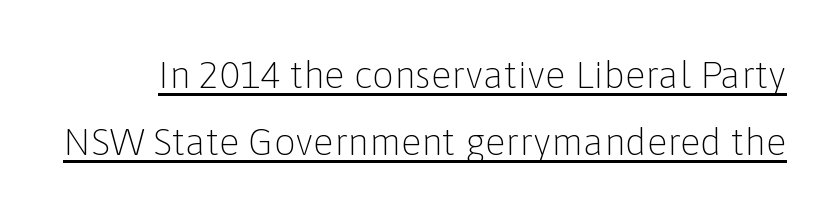
The image shows 38 px light sans-serif type, upright; set line spacing 1.76x, normal letter spacing, underlined; low stroke contrast and a medium x-height.
